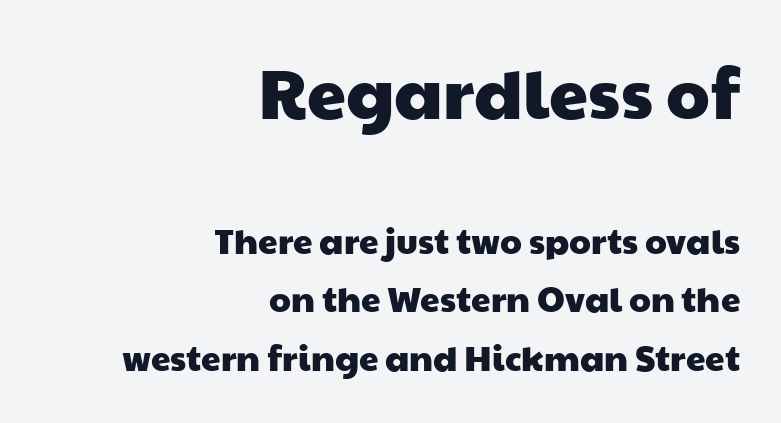
The image shows 70 px wide sans-serif type; set right-aligned, normal line spacing (1.68x), normal letter spacing, not underlined; the first (top) block is 2.0x larger; low stroke contrast and a medium x-height.
